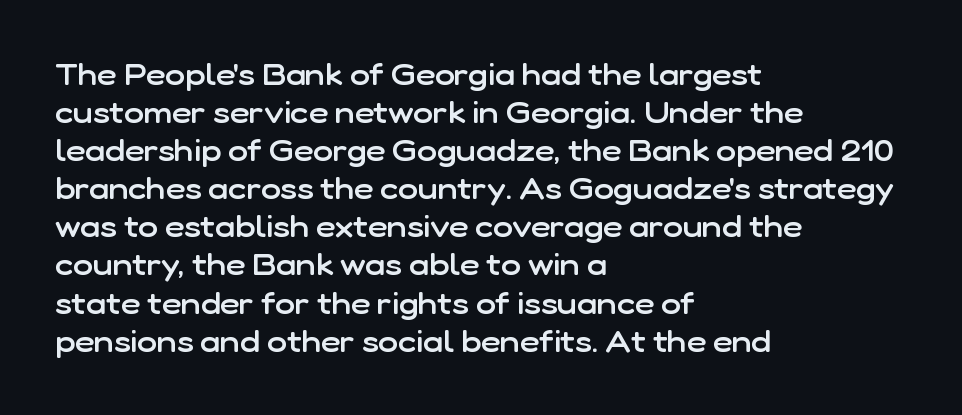
{"serif": "no", "italic": "no", "bold": "semi", "weight": "semibold", "width": "normal", "stroke_contrast": "low", "x_height": "medium", "monospaced": "no", "underline": "no", "align": "left", "line_spacing": "normal", "line_spacing_ratio": 1.27, "letter_spacing": "normal", "letter_spacing_em": 0.0, "glyph_px": 30}
